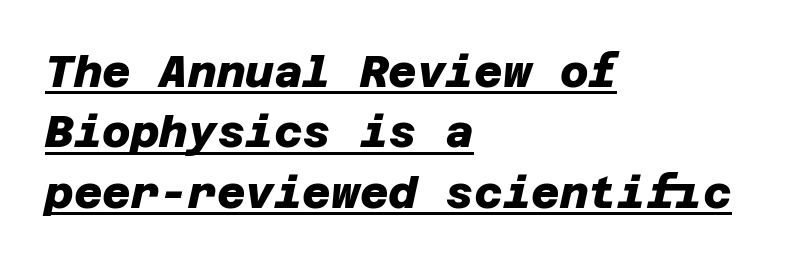
Q: Is the text bold? A: Yes.
Q: Is the typeface a serif or a sans-serif typeface? A: Sans-serif.
Q: Is the text underlined? A: Yes.
Q: How is the paragraph aligned? A: Left-aligned.
Q: Is the spacing between letters normal or unusually wide? A: Normal.
Q: Is the spacing between lines tight, normal or loose? A: Normal.
Q: Width (condensed, normal, or wide)? A: Normal.
Q: Stroke contrast? A: Low.
Q: x-height? A: Large.
